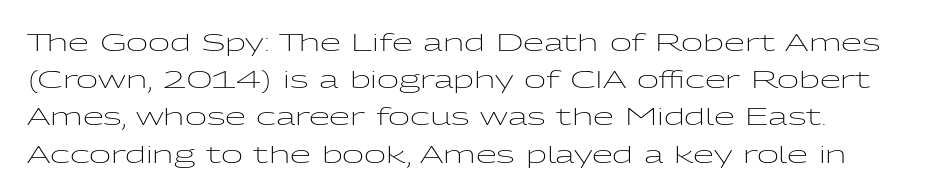
This sample uses an upright cut, with every glyph sitting square on the baseline. Look at the tracking — it's just the regular setting, nothing added. The gap between lines stays unmarked. Leading matches the norm, producing a regular column.
